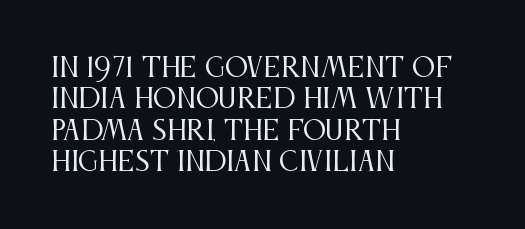
Q: Is the text bold? A: No.
Q: Is the text italic (slanted)? A: No, it is upright.
Q: Is the text underlined? A: No.
Q: How is the paragraph aligned? A: Left-aligned.
Q: Is the spacing between letters normal or unusually wide? A: Normal.
